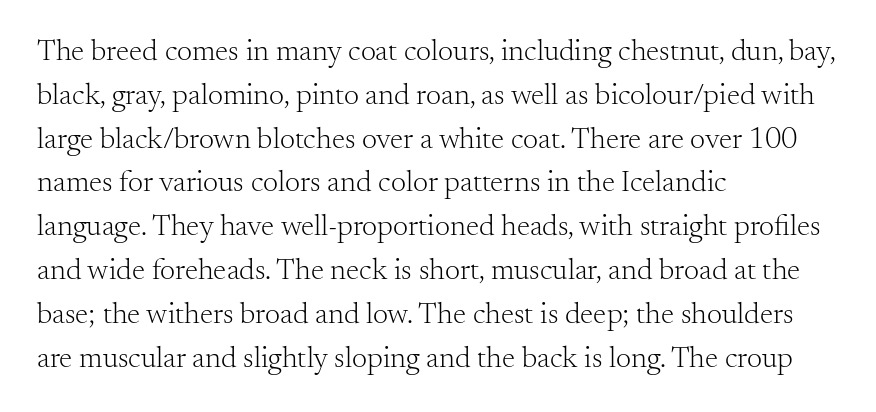
{"serif": "yes", "italic": "no", "bold": "no", "weight": "light", "width": "normal", "stroke_contrast": "medium", "x_height": "small", "monospaced": "no", "underline": "no", "align": "left", "line_spacing": "normal", "line_spacing_ratio": 1.46, "letter_spacing": "normal", "letter_spacing_em": 0.0, "glyph_px": 30}
